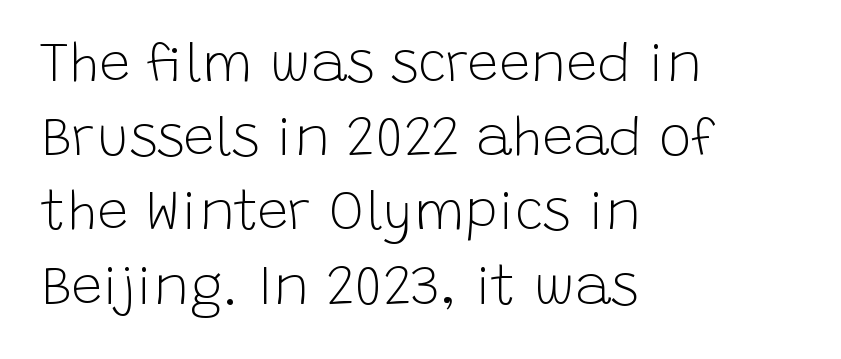
Looks like regular typesetting: each glyph gets only the width it needs. What stands out about the letter spacing? Nothing — it is the standard amount. A light-to-regular cut is what we see here. Quick note: interline space is typical. Horizontally, the lines are justified to the leading edge only.
